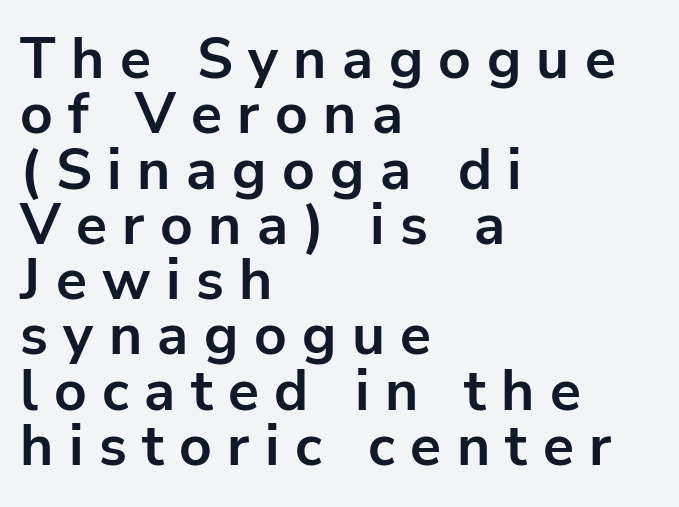
The passage shown is typed in a proportional face where columns would drift. The glyphs are unaccompanied by any horizontal stroke below them. Weight check: bold — yes, fully. If you drew a line through each stem, it would be perfectly vertical. The type is letterspaced generously, with wide tracking. This is sans-serif lettering, the kind often seen on screens and signage.
